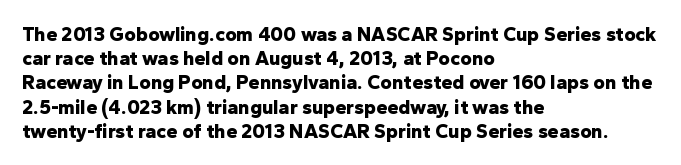
Descenders hang freely into open space. The paragraph has a hard left edge and a soft right edge. It's the straight-up-and-down kind of type. Observe the ordinary spacing: letters are neighbours, not strangers. Weight check: bold — yes, fully.
